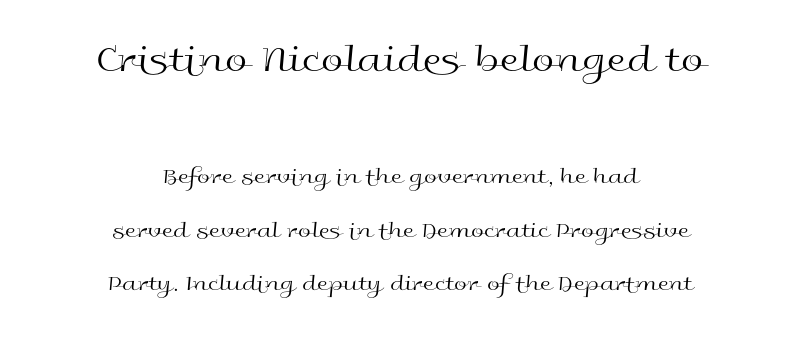
The image shows 40 px regular-weight, wide sans-serif type, upright; set centered, loose line spacing (2.31x), normal letter spacing, not underlined; the first (top) block is 1.74x larger; a medium x-height.
